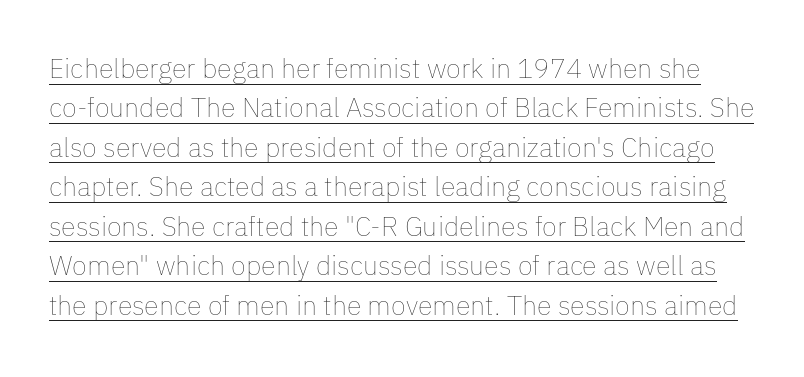
The sample's only ornament is a line tracing under the words. This sample keeps an unexceptional amount of space between lines. The letterforms sit at book weight or below. Each word holds together tightly as a unit, with standard inter-letter gaps.
